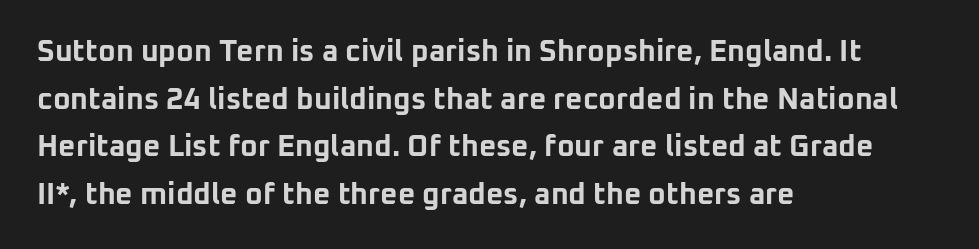
Just letters on the line, the space beneath them empty. The lettering holds an erect, upright posture throughout. This is heavy type, rendered in bold. Casual observation: everything's shoved over to the left. Letter spacing: default. The font family rendered here belongs to the sans-serif group.
